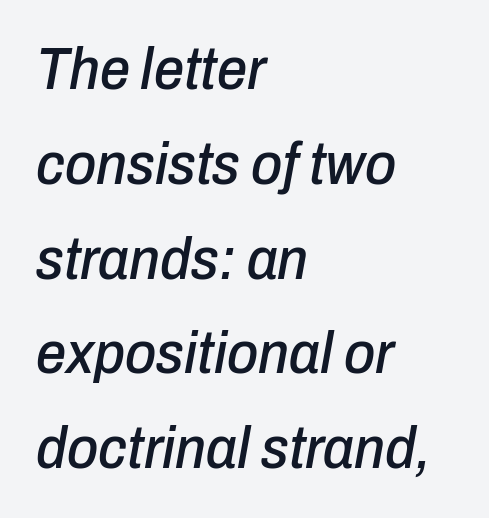
The image shows 60 px condensed type, italic (leaning right); set left-aligned, normal line spacing (1.58x), normal letter spacing, not underlined; low stroke contrast and a medium x-height.
